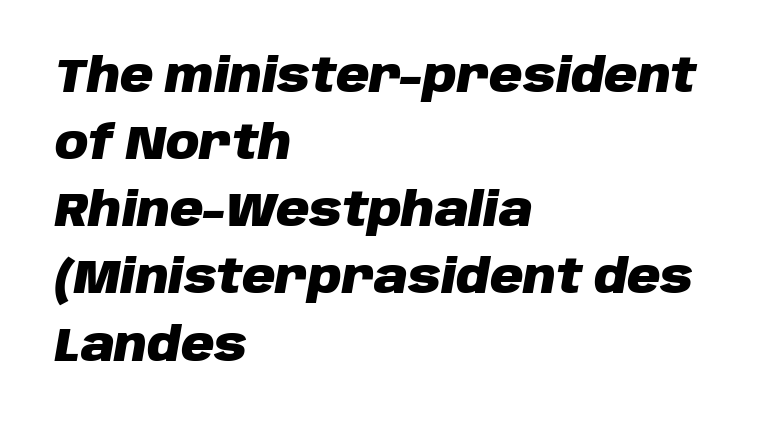
{"italic": "yes", "lean": "right", "slant_degrees": 10, "bold": "yes", "weight": "heavy", "width": "normal", "stroke_contrast": "low", "x_height": "large", "monospaced": "no", "underline": "no", "align": "left", "line_spacing": "normal", "line_spacing_ratio": 1.46, "letter_spacing": "normal", "letter_spacing_em": 0.0, "glyph_px": 46}
